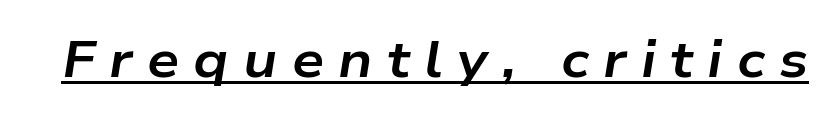
{"italic": "yes", "lean": "right", "slant_degrees": 9, "bold": "yes", "weight": "bold", "width": "wide", "stroke_contrast": "low", "x_height": "medium", "monospaced": "no", "underline": "yes", "letter_spacing": "wide", "letter_spacing_em": 0.28, "glyph_px": 51}
